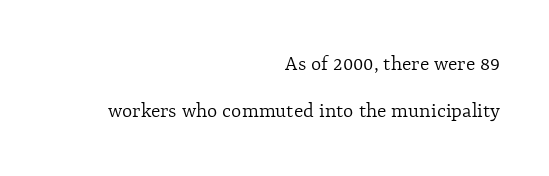
The image shows 22 px text type, upright; set right-aligned, loose line spacing (2.12x), normal letter spacing, not underlined.
